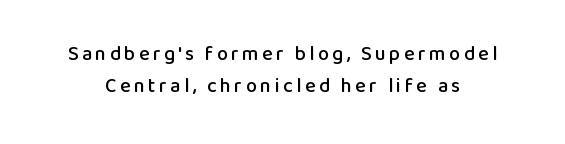
Q: Is the text italic (slanted)? A: No, it is upright.
Q: Is the text underlined? A: No.
Q: Is the spacing between lines tight, normal or loose? A: Normal.
